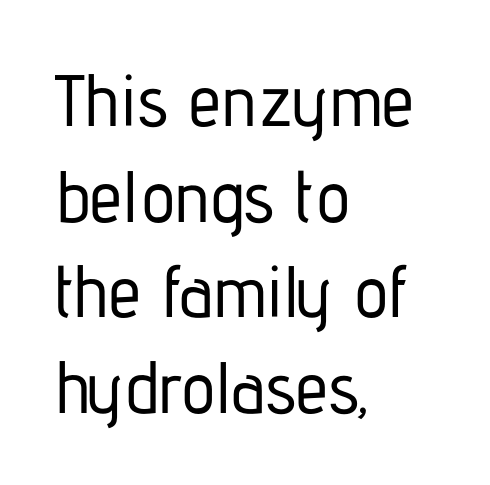
Posture: straight, roman, zero tilt. The space between consecutive lines is moderate. Character widths vary here, with narrow letters taking less room than wide ones. Nobody drew a line under any word here.
